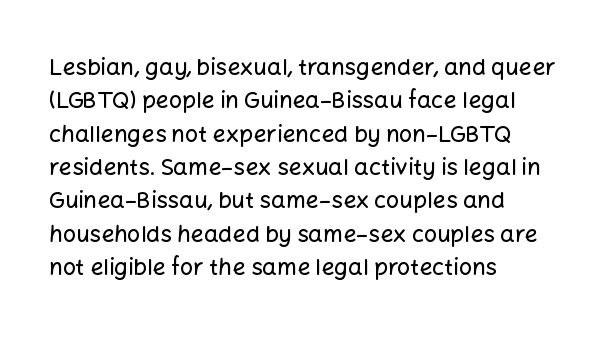
The image shows 23 px text type, upright; set left-aligned, normal line spacing (1.45x), normal letter spacing, not underlined.
